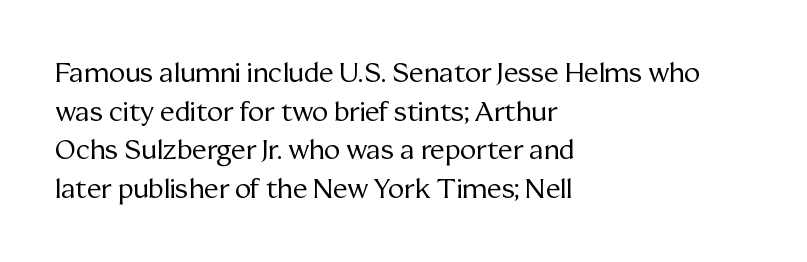
Stroke thickness stays within the range of a standard reading face or lighter. Notice how descenders clear the ascenders below comfortably — that's standard leading. There is no visible air inserted between adjacent glyphs. Casual observation: everything's shoved over to the left. The specimen omits any rule beneath the text block's lines. The letters stand straight up with perfectly vertical stems.
